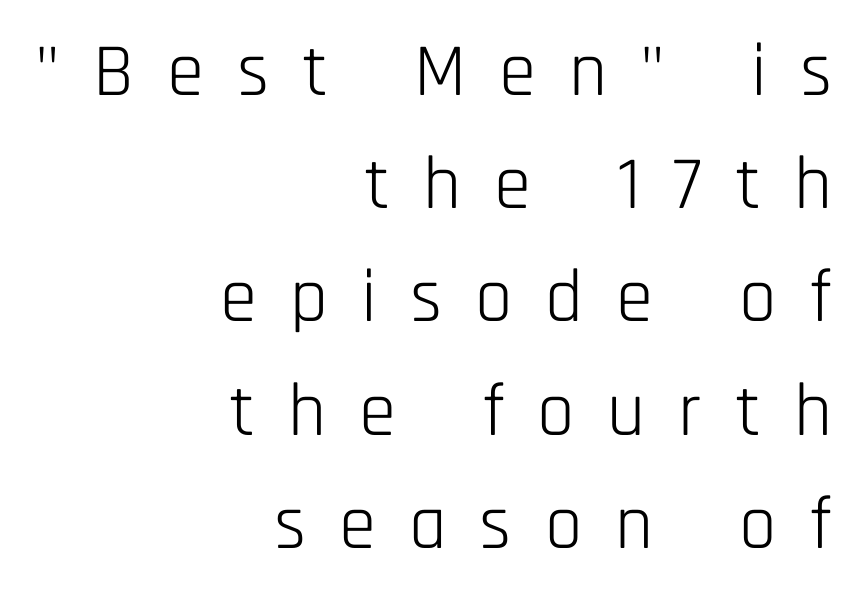
The image shows 75 px light, condensed sans-serif type, upright; set right-aligned, normal line spacing (1.51x), unusually wide letter spacing (+0.44 em), not underlined; low stroke contrast and a large x-height.
